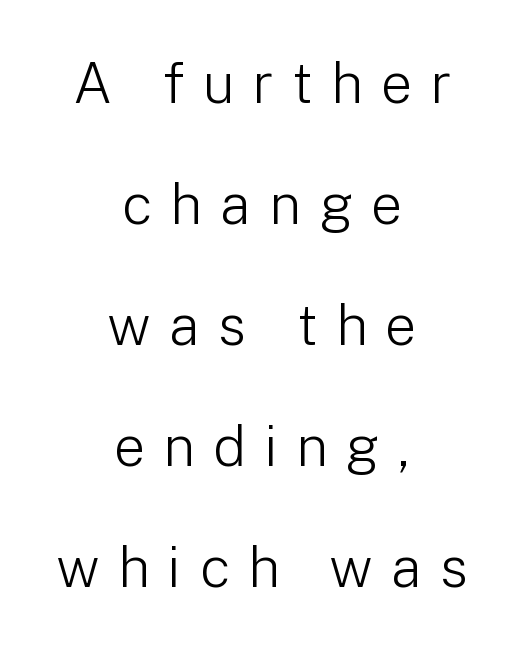
Does the leading feel generous? Absolutely, it's lavish. What kind of face is this? One without serifs — a sans. Note the varied advance widths — an 'i' is clearly narrower than an 'm'. Check the space under the baseline: it is left empty. Where is the straight margin? There isn't one; the lines are centered. The horizontal fit of the characters is loose and conspicuously gappy.
